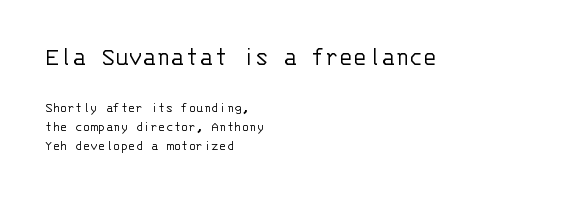
This layout puts the oversized block above and the modest block below. Successive baselines arrive at the customary interval. It's the straight-up-and-down kind of type. Typeset ragged right — the left edge is the straight one. The passage shown has conventional tracking throughout. The specimen omits any rule beneath the text block's lines.
